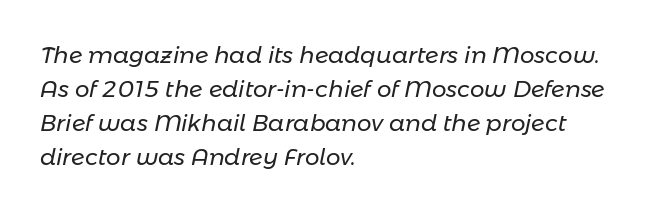
Words appear dense and cohesive because spacing is normal. Underline: absent. The font is comparable to plain body text, perhaps lighter. One-word summary of the alignment: left.
